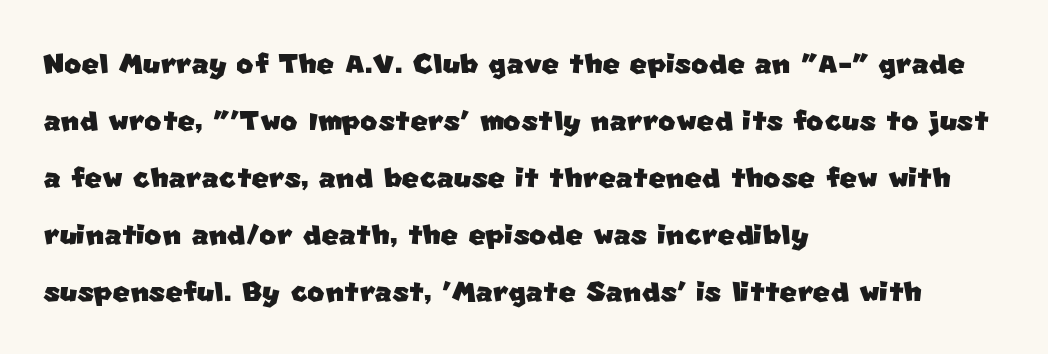
Q: Is the typeface a serif or a sans-serif typeface? A: Sans-serif.
Q: Is the text underlined? A: No.
Q: How is the paragraph aligned? A: Left-aligned.
Q: Is the spacing between letters normal or unusually wide? A: Normal.
Q: Is the spacing between lines tight, normal or loose? A: Normal.
Q: Width (condensed, normal, or wide)? A: Normal.
Q: Stroke contrast? A: Low.
Q: x-height? A: Large.
Q: Monospaced? A: No.
